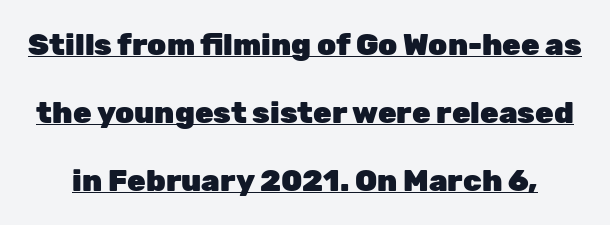
Q: Is the text bold? A: Yes.
Q: Is the text italic (slanted)? A: No, it is upright.
Q: Is the typeface a serif or a sans-serif typeface? A: Sans-serif.
Q: Is the text underlined? A: Yes.
Q: Is the spacing between letters normal or unusually wide? A: Normal.
Q: Is the spacing between lines tight, normal or loose? A: Loose.
Q: Width (condensed, normal, or wide)? A: Normal.
Q: Stroke contrast? A: Low.
Q: x-height? A: Medium.
Q: Monospaced? A: No.
